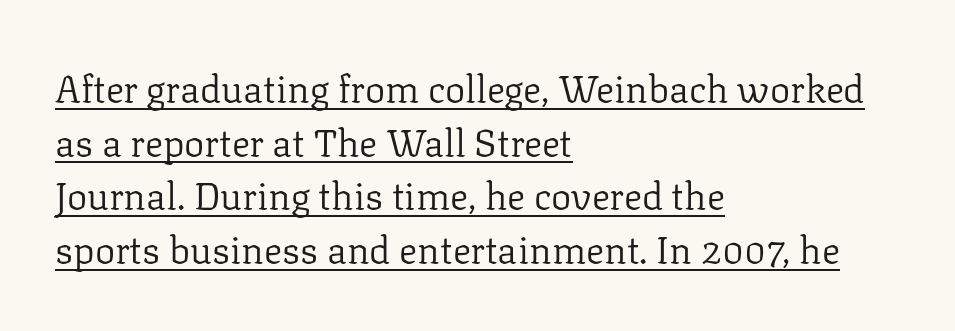
Q: Is the text bold? A: No.
Q: Is the text italic (slanted)? A: No, it is upright.
Q: Is the typeface a serif or a sans-serif typeface? A: Serif.
Q: Is the text underlined? A: Yes.
Q: How is the paragraph aligned? A: Left-aligned.
Q: Is the spacing between letters normal or unusually wide? A: Normal.
Q: Is the spacing between lines tight, normal or loose? A: Normal.
Q: Width (condensed, normal, or wide)? A: Normal.
Q: Stroke contrast? A: Low.
Q: x-height? A: Medium.
Q: Monospaced? A: No.
